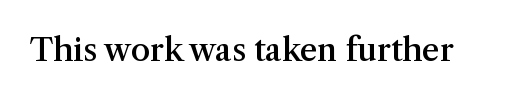
The image shows 31 px semibold serif type, upright; set normal letter spacing, not underlined; medium stroke contrast and a medium x-height.
